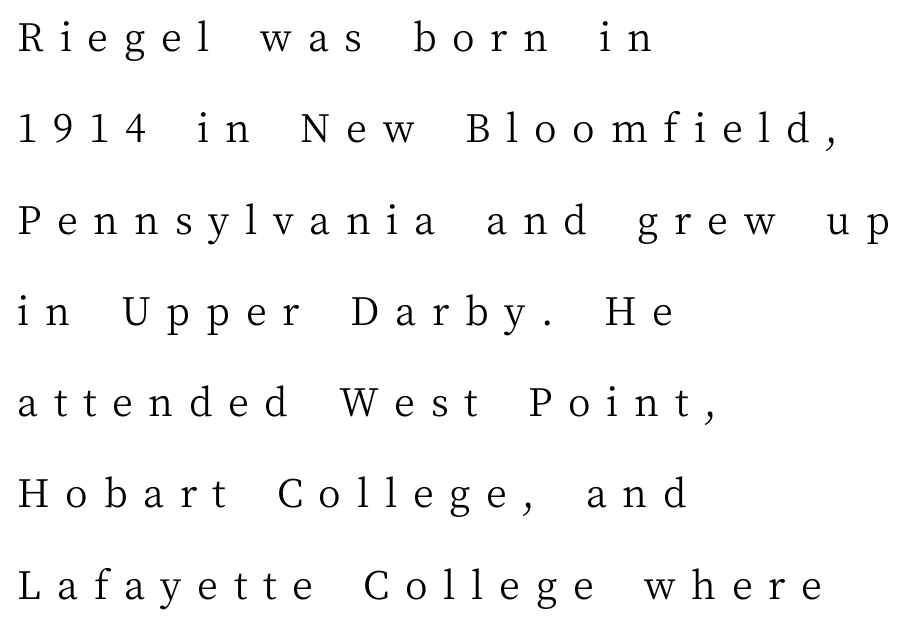
{"serif": "yes", "italic": "no", "bold": "no", "weight": "regular", "width": "normal", "stroke_contrast": "medium", "x_height": "medium", "monospaced": "no", "underline": "no", "align": "left", "line_spacing": "loose", "line_spacing_ratio": 2.34, "letter_spacing": "wide", "letter_spacing_em": 0.4, "glyph_px": 39}
